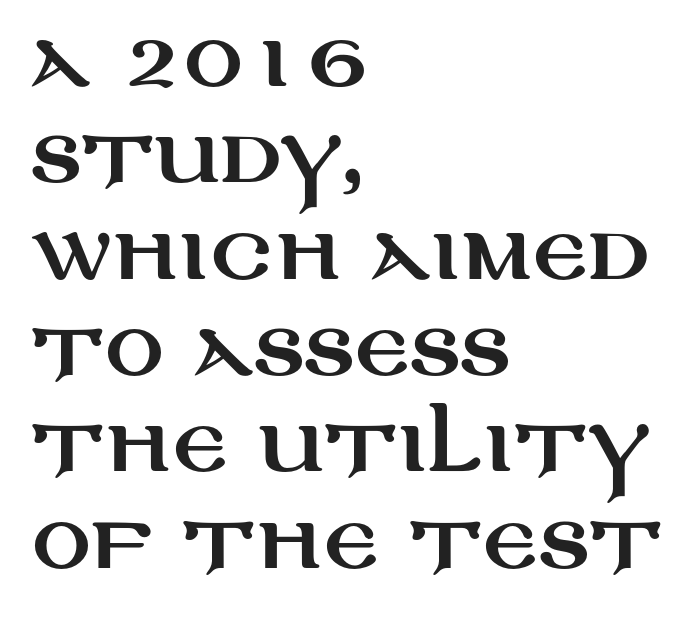
Q: Is the text italic (slanted)? A: No, it is upright.
Q: Is the typeface a serif or a sans-serif typeface? A: Sans-serif.
Q: Is the text underlined? A: No.
Q: How is the paragraph aligned? A: Left-aligned.
Q: Is the spacing between letters normal or unusually wide? A: Normal.
Q: Is the spacing between lines tight, normal or loose? A: Normal.
Q: Width (condensed, normal, or wide)? A: Wide.
Q: Stroke contrast? A: Medium.
Q: x-height? A: Large.
Q: Monospaced? A: No.
